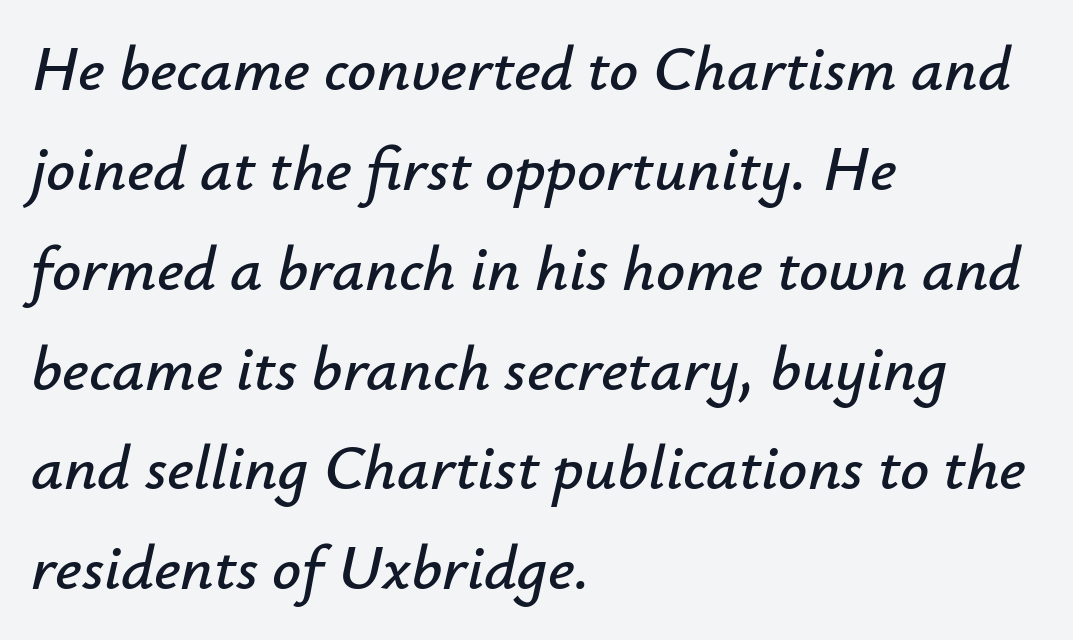
The image shows 64 px text type, italic (leaning right); set left-aligned, normal line spacing (1.56x), normal letter spacing, not underlined; low stroke contrast and a small x-height.
